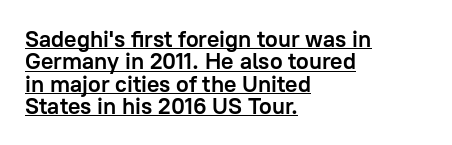
The image shows 23 px bold type, upright; set left-aligned, tight line spacing (0.97x), normal letter spacing, underlined.
